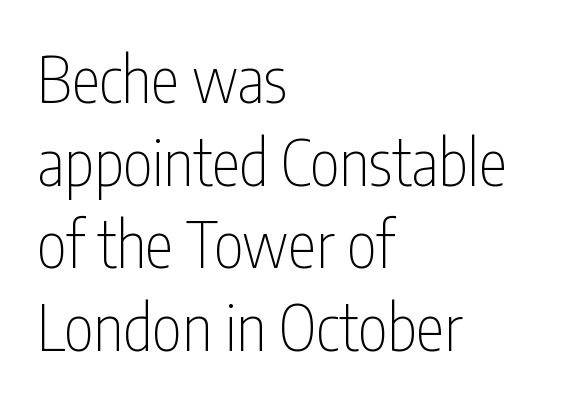
The image shows 64 px thin, condensed sans-serif type, upright; set left-aligned, normal line spacing (1.29x), normal letter spacing, not underlined; low stroke contrast and a medium x-height.
